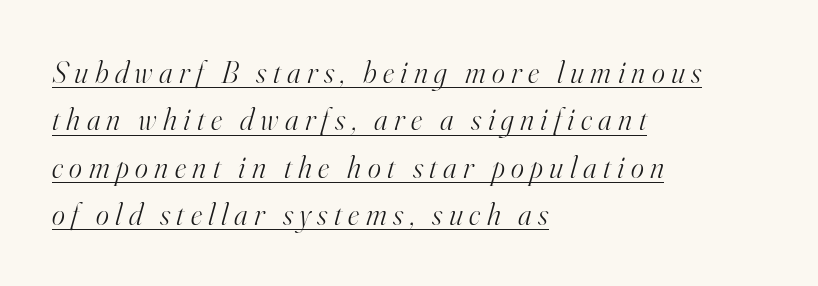
Q: Is the text bold? A: No.
Q: Is the text italic (slanted)? A: Yes, it leans right by about 16 degrees.
Q: Is the typeface a serif or a sans-serif typeface? A: Serif.
Q: Is the text underlined? A: Yes.
Q: How is the paragraph aligned? A: Left-aligned.
Q: Is the spacing between letters normal or unusually wide? A: Unusually wide.
Q: Is the spacing between lines tight, normal or loose? A: Normal.
Q: Width (condensed, normal, or wide)? A: Normal.
Q: Stroke contrast? A: High.
Q: x-height? A: Small.
Q: Monospaced? A: No.
